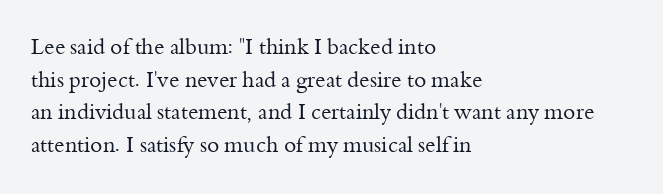
{"italic": "no", "bold": "no", "underline": "no", "align": "left", "line_spacing": "normal", "line_spacing_ratio": 1.48, "letter_spacing": "normal", "letter_spacing_em": 0.0, "glyph_px": 22}
